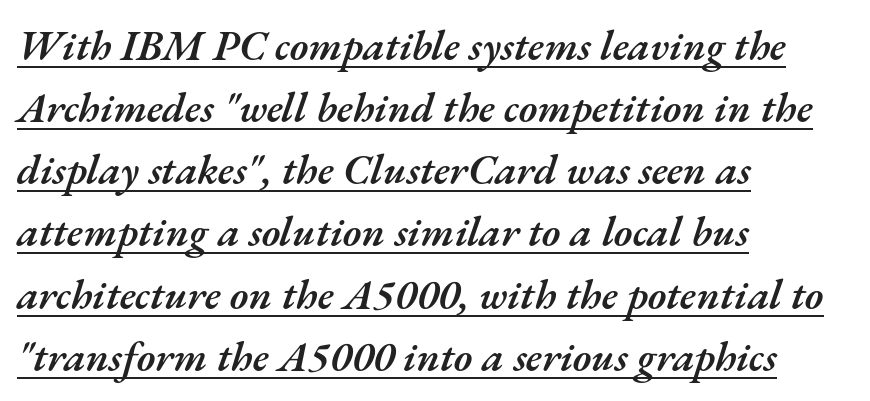
{"italic": "yes", "lean": "right", "slant_degrees": 17, "bold": "semi", "weight": "semibold", "width": "normal", "stroke_contrast": "medium", "x_height": "small", "monospaced": "no", "underline": "yes", "align": "left", "line_spacing": "normal", "line_spacing_ratio": 1.48, "letter_spacing": "normal", "letter_spacing_em": 0.0, "glyph_px": 42}
